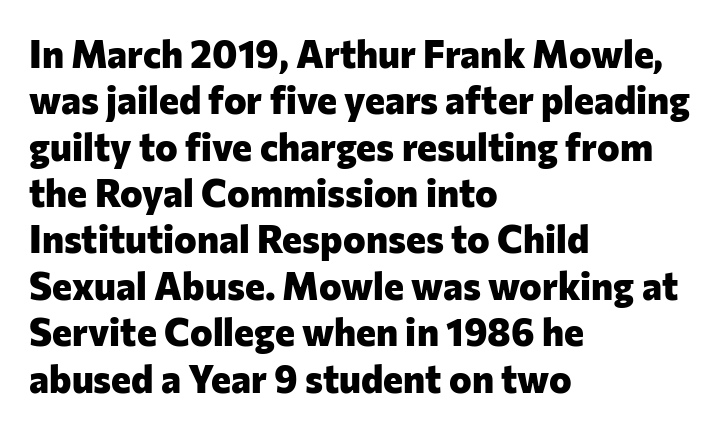
{"serif": "no", "italic": "no", "bold": "yes", "weight": "heavy", "width": "normal", "stroke_contrast": "low", "x_height": "medium", "monospaced": "no", "underline": "no", "align": "left", "line_spacing_ratio": 1.22, "letter_spacing": "normal", "letter_spacing_em": 0.0, "glyph_px": 38}
